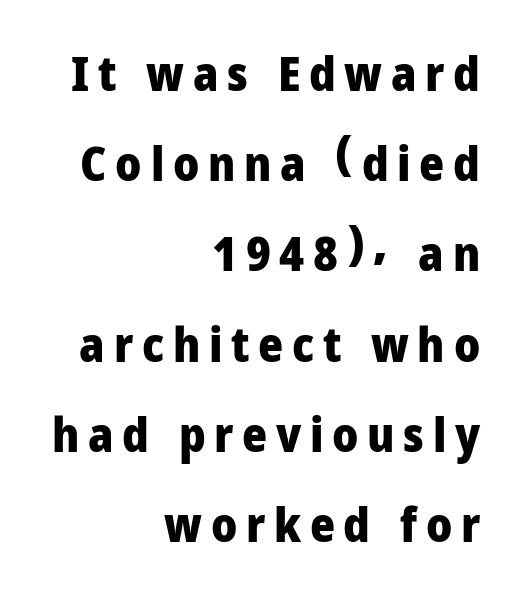
The image shows 48 px heavy sans-serif type, upright; set right-aligned, line spacing 1.88x, not underlined; low stroke contrast and a medium x-height.
